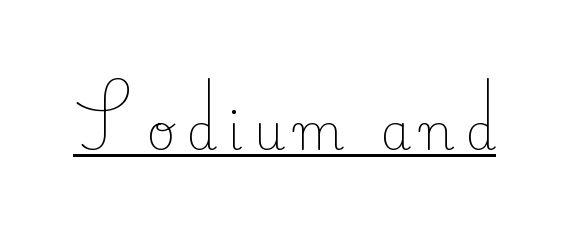
To sum up the face: it has serifs. Do the characters align in a grid? No, the font is proportional. Each word looks stretched out because of the extra space between its letters. The face used here appears with an underline applied. Heft: none added — not bold.
